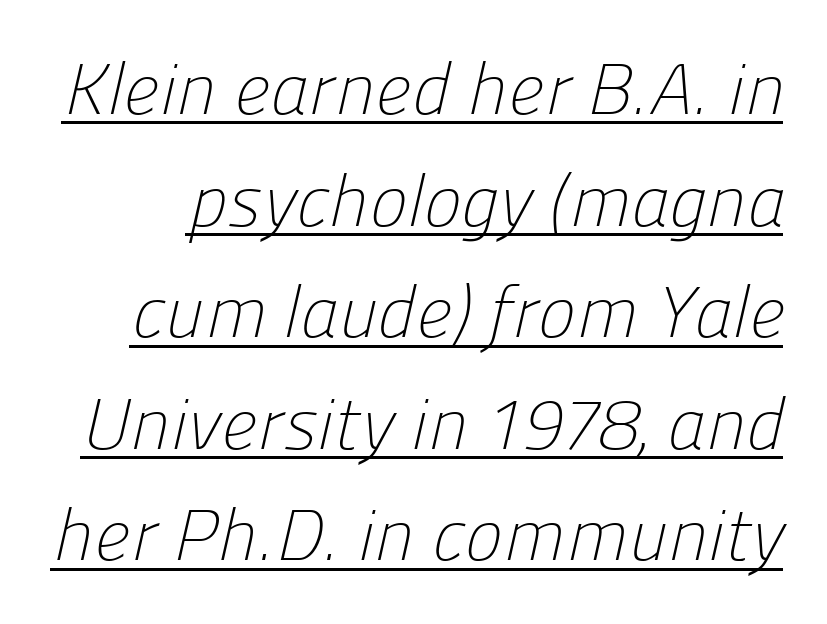
The letters sit at their default tracking, neither squeezed nor spread. The face used here appears with an underline applied. Counters stay open thanks to moderate or lighter strokes. Successive baselines arrive at the customary interval.
